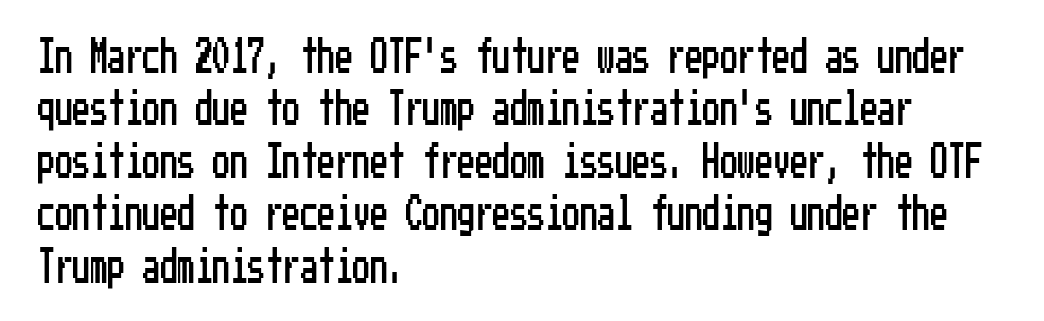
Q: Is the text italic (slanted)? A: No, it is upright.
Q: Is the typeface a serif or a sans-serif typeface? A: Sans-serif.
Q: Is the text underlined? A: No.
Q: How is the paragraph aligned? A: Left-aligned.
Q: Is the spacing between letters normal or unusually wide? A: Normal.
Q: Is the spacing between lines tight, normal or loose? A: Normal.
Q: Width (condensed, normal, or wide)? A: Condensed.
Q: Stroke contrast? A: Low.
Q: x-height? A: Medium.
